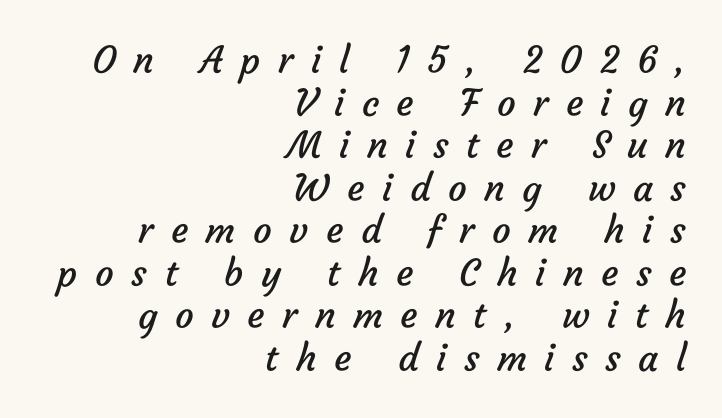
Q: Is the text bold? A: No.
Q: Is the typeface a serif or a sans-serif typeface? A: Sans-serif.
Q: Is the text underlined? A: No.
Q: How is the paragraph aligned? A: Right-aligned.
Q: Is the spacing between letters normal or unusually wide? A: Unusually wide.
Q: Is the spacing between lines tight, normal or loose? A: Tight.
Q: Width (condensed, normal, or wide)? A: Normal.
Q: Stroke contrast? A: Low.
Q: x-height? A: Medium.
Q: Monospaced? A: No.
